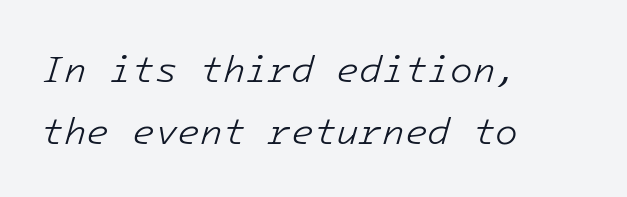
Horizontal alignment here is leftward, the default for most running prose. No extra ink here — the face is not bold. The specimen omits any rule beneath the text block's lines. Every character here occupies the same horizontal width, giving the sample a typewriter-like rhythm. The designer left line spacing at the default.
